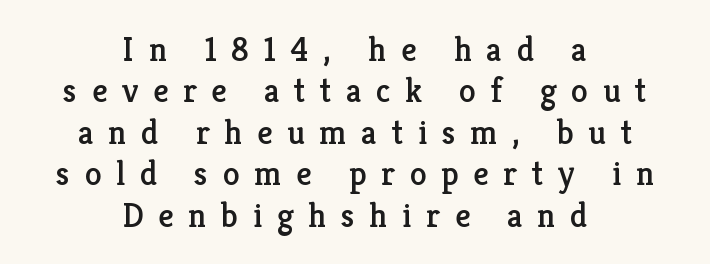
Q: Is the text italic (slanted)? A: No, it is upright.
Q: Is the typeface a serif or a sans-serif typeface? A: Serif.
Q: Is the text underlined? A: No.
Q: How is the paragraph aligned? A: Centered.
Q: Is the spacing between letters normal or unusually wide? A: Unusually wide.
Q: Width (condensed, normal, or wide)? A: Normal.
Q: Stroke contrast? A: Low.
Q: x-height? A: Medium.
Q: Monospaced? A: No.
